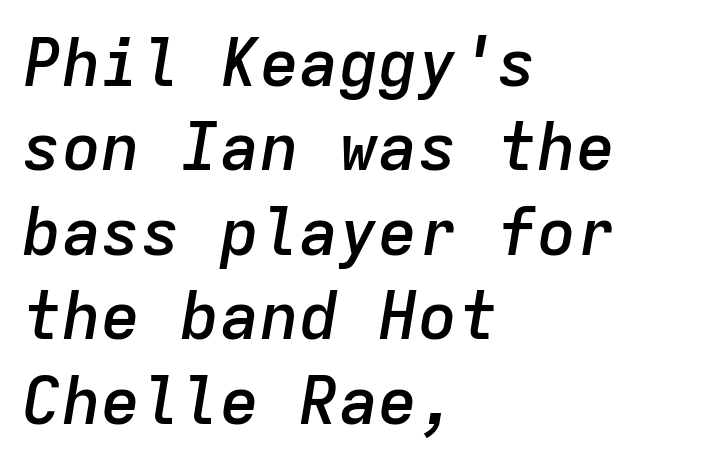
Students, note that the glyphs here touch the page at normal intervals. The rendering uses typewriter-style spacing with identical character cells. This is moderately heavy type, rendered in semibold. Nobody drew a line under any word here.
